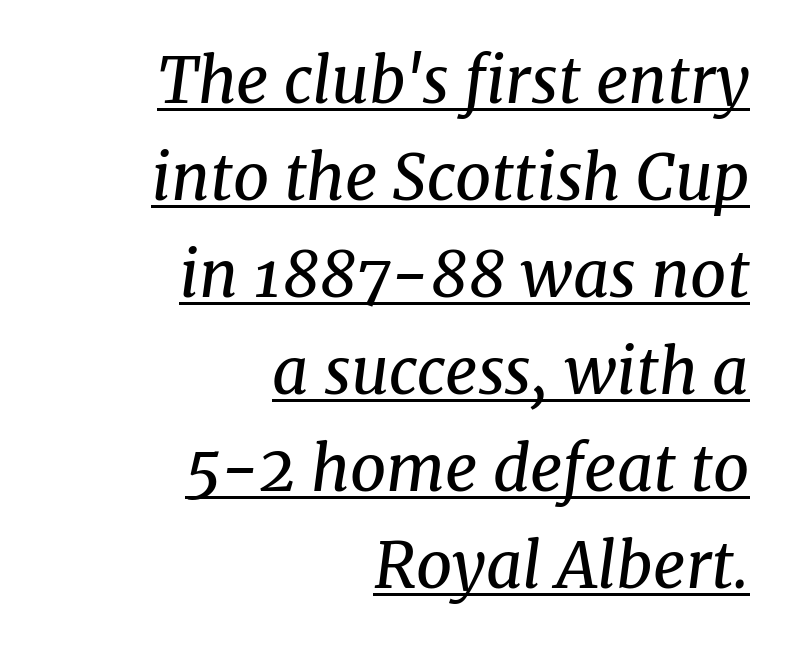
Q: Is the text bold? A: No.
Q: Is the text italic (slanted)? A: Yes, it leans right by about 8 degrees.
Q: Is the typeface a serif or a sans-serif typeface? A: Serif.
Q: Is the text underlined? A: Yes.
Q: How is the paragraph aligned? A: Right-aligned.
Q: Is the spacing between letters normal or unusually wide? A: Normal.
Q: Is the spacing between lines tight, normal or loose? A: Normal.
Q: Width (condensed, normal, or wide)? A: Normal.
Q: Stroke contrast? A: Medium.
Q: x-height? A: Medium.
Q: Monospaced? A: No.
